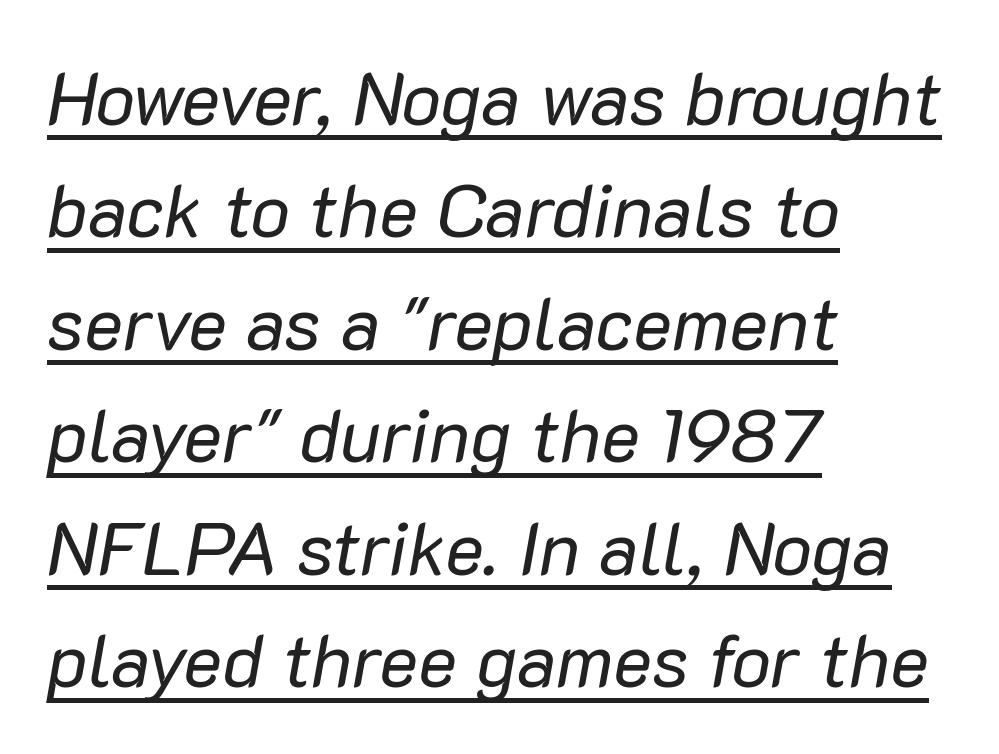
Interline gaps are of average width in this sample. The tracking reads as untouched default to a designer's eye. No chunkiness to these letters — they're not bold. The axis of the letterforms is tilted away from vertical.
